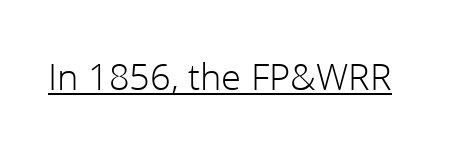
Note the varied advance widths — an 'i' is clearly narrower than an 'm'. Every stem runs plumb, perpendicular to the baseline. Emphasis is given by a line drawn under the lettering. Tracking value appears to be zero — textbook default spacing.
